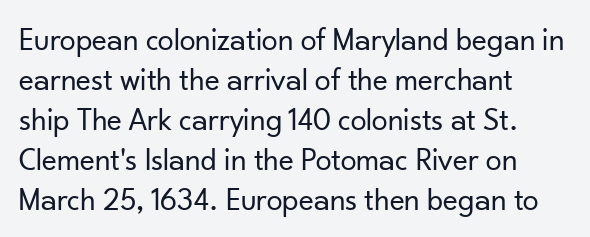
Q: Is the text bold? A: No.
Q: Is the text italic (slanted)? A: No, it is upright.
Q: Is the typeface a serif or a sans-serif typeface? A: Sans-serif.
Q: Is the text underlined? A: No.
Q: How is the paragraph aligned? A: Left-aligned.
Q: Is the spacing between letters normal or unusually wide? A: Normal.
Q: Is the spacing between lines tight, normal or loose? A: Normal.
Q: Width (condensed, normal, or wide)? A: Normal.
Q: Stroke contrast? A: Low.
Q: x-height? A: Small.
Q: Monospaced? A: No.
